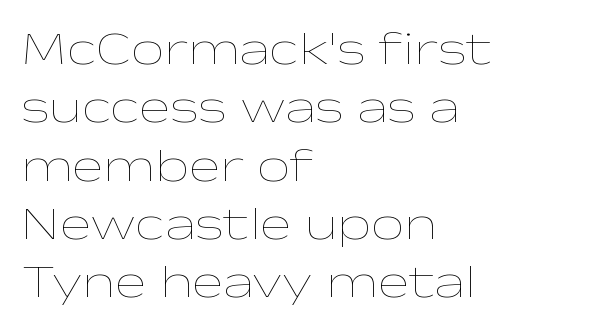
Q: Is the text bold? A: No.
Q: Is the text italic (slanted)? A: No, it is upright.
Q: Is the text underlined? A: No.
Q: How is the paragraph aligned? A: Left-aligned.
Q: Is the spacing between letters normal or unusually wide? A: Normal.
Q: Width (condensed, normal, or wide)? A: Wide.
Q: Stroke contrast? A: Low.
Q: x-height? A: Medium.
Q: Monospaced? A: No.
